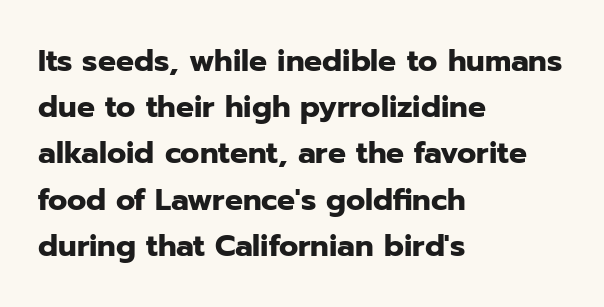
The image shows 30 px heavy sans-serif type, upright; set left-aligned, normal line spacing (1.54x), normal letter spacing, not underlined; low stroke contrast and a medium x-height.
